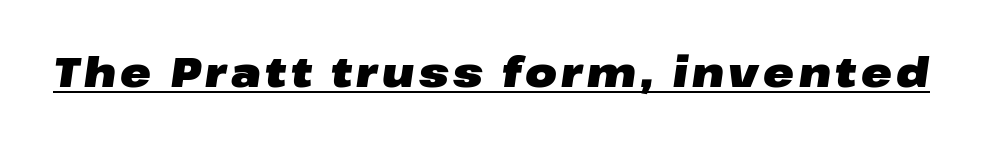
The glyphs are accompanied by a horizontal stroke just below them. The rendering applies a slant to the glyphs. Heavy-handed strokes throughout: this text is bold. The face used here is proportionally spaced, like ordinary book or web type.
